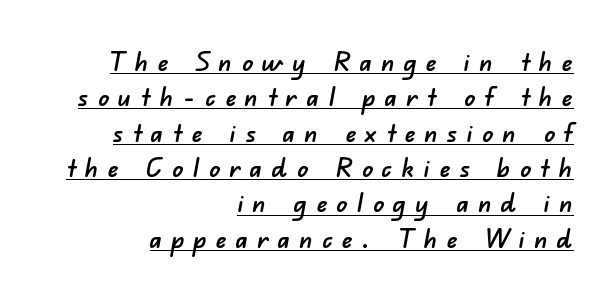
You could only call the tracking loose — the letters float apart. Regarding leading, the lines here are spaced in the standard way. A flush-right, rag-left setting is used for this passage. The words here are underlined.
